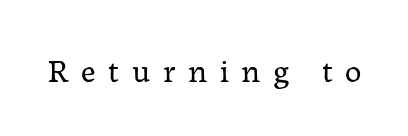
No chunkiness to these letters — they're not bold. Letterform terminals end in serifs throughout the passage. This sample uses an upright cut, with every glyph sitting square on the baseline. The passage shown is typed in a proportional face where columns would drift. The face used here is rendered with a markedly widened letterfit.
